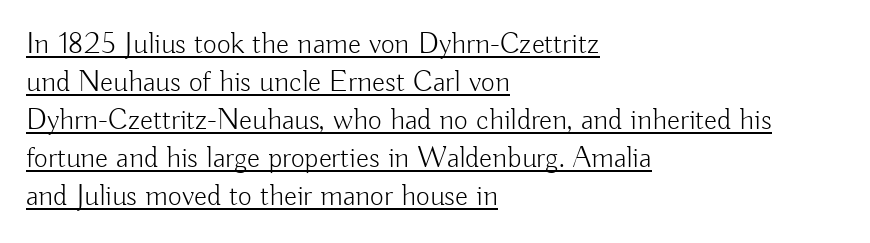
The image shows 30 px light sans-serif type, upright; set left-aligned, normal line spacing (1.27x), normal letter spacing, underlined; low stroke contrast and a small x-height.
